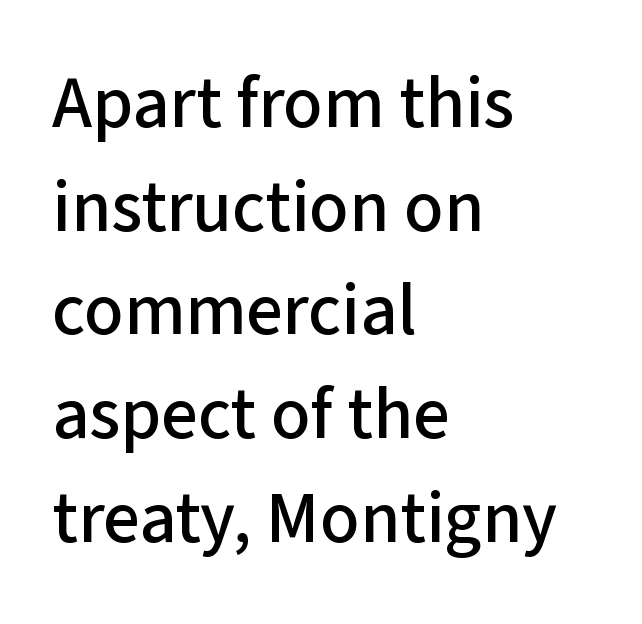
Q: Is the text italic (slanted)? A: No, it is upright.
Q: Is the typeface a serif or a sans-serif typeface? A: Sans-serif.
Q: Is the text underlined? A: No.
Q: How is the paragraph aligned? A: Left-aligned.
Q: Is the spacing between letters normal or unusually wide? A: Normal.
Q: Is the spacing between lines tight, normal or loose? A: Normal.
Q: Width (condensed, normal, or wide)? A: Normal.
Q: Stroke contrast? A: Low.
Q: x-height? A: Medium.
Q: Monospaced? A: No.
